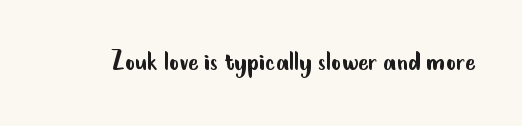
Each letter's strokes conclude bluntly, with no projecting serifs. No extra tracking has been applied to these lines. Do the characters align in a grid? No, the font is proportional. Every stem runs plumb, perpendicular to the baseline.
